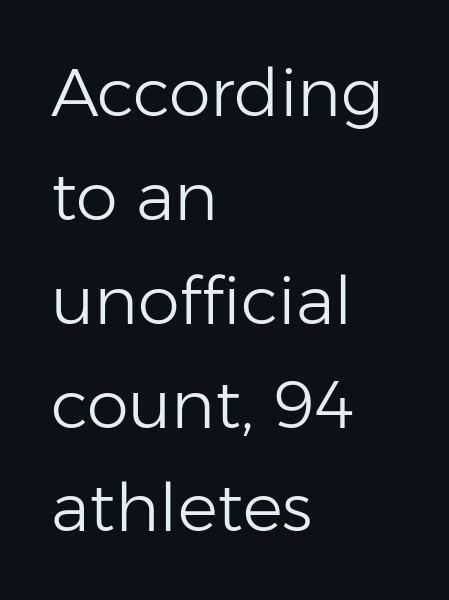
The zone under the glyphs is completely vacant. If you drew a line through each stem, it would be perfectly vertical. Nobody touched the tracking dial on this one. Weight: not bold — regular or lighter. Regarding serifs, this sample does without them. The vertical gap from one line to the next is medium.
